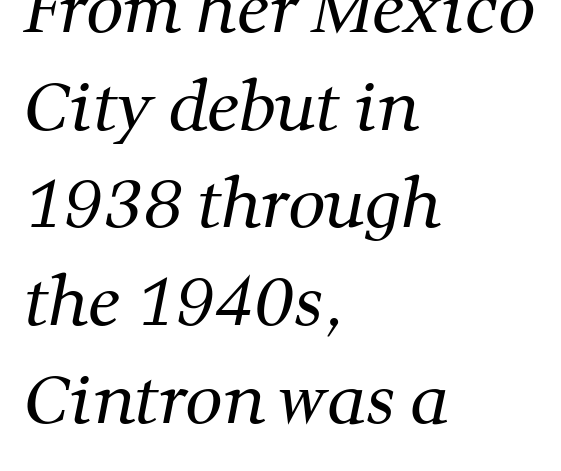
Q: Is the text bold? A: No.
Q: Is the typeface a serif or a sans-serif typeface? A: Serif.
Q: Is the text underlined? A: No.
Q: How is the paragraph aligned? A: Left-aligned.
Q: Is the spacing between letters normal or unusually wide? A: Normal.
Q: Is the spacing between lines tight, normal or loose? A: Normal.
Q: Width (condensed, normal, or wide)? A: Normal.
Q: Stroke contrast? A: Medium.
Q: x-height? A: Medium.
Q: Monospaced? A: No.
